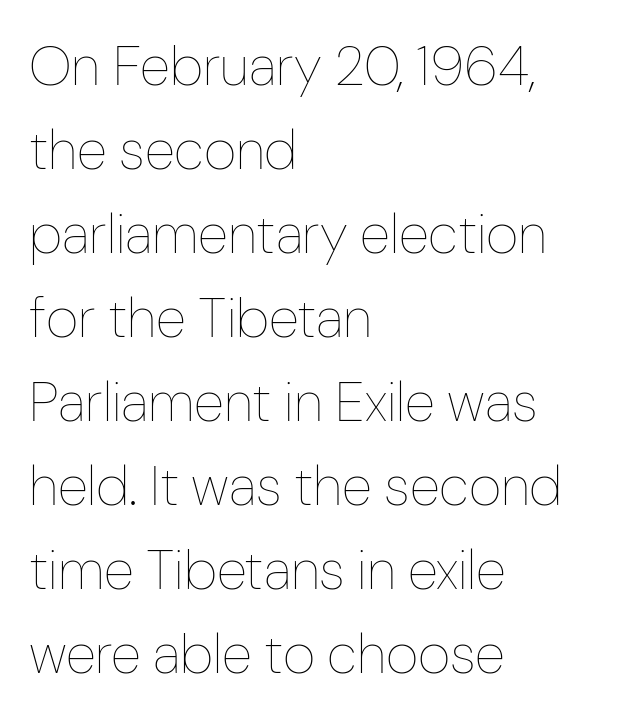
Decoration check: the copy has no underline. You could not count columns in this text — the font is proportionally spaced. Stems and bowls with no extra thickness — not bold. Do the letters lean? They stand straight. In terms of leading, this rendering sits right in the middle.
